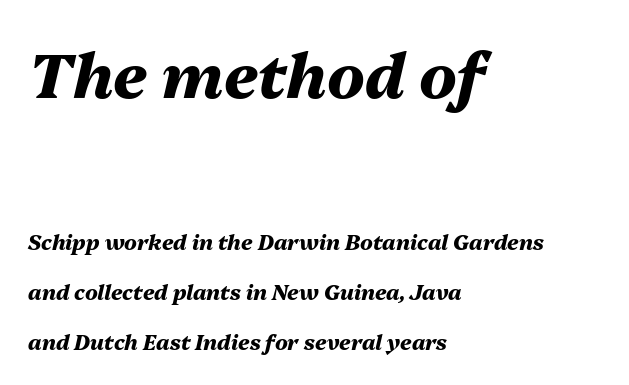
Q: Is the text bold? A: Yes.
Q: Is the text italic (slanted)? A: Yes, it leans right by about 13 degrees.
Q: Is the text underlined? A: No.
Q: How is the paragraph aligned? A: Left-aligned.
Q: Is the spacing between letters normal or unusually wide? A: Normal.
Q: Is the spacing between lines tight, normal or loose? A: Loose.
Q: Which block of text is set in a larger size, the first (top) or the second (bottom)? A: The first (top) one.
Q: Width (condensed, normal, or wide)? A: Normal.
Q: Stroke contrast? A: Medium.
Q: x-height? A: Medium.
Q: Monospaced? A: No.
